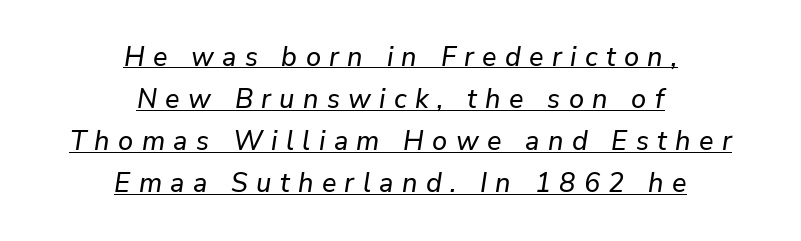
Q: Is the text italic (slanted)? A: Yes, it leans right by about 9 degrees.
Q: Is the text underlined? A: Yes.
Q: How is the paragraph aligned? A: Centered.
Q: Is the spacing between letters normal or unusually wide? A: Unusually wide.
Q: Is the spacing between lines tight, normal or loose? A: Normal.
